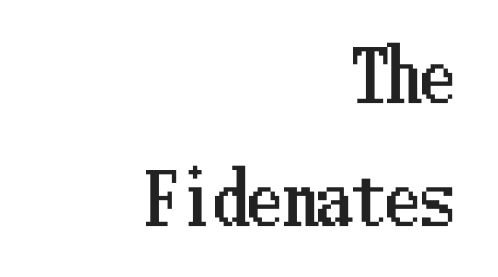
Q: Is the text italic (slanted)? A: No, it is upright.
Q: Is the text underlined? A: No.
Q: How is the paragraph aligned? A: Right-aligned.
Q: Is the spacing between letters normal or unusually wide? A: Normal.
Q: Width (condensed, normal, or wide)? A: Condensed.
Q: Stroke contrast? A: Low.
Q: x-height? A: Medium.
